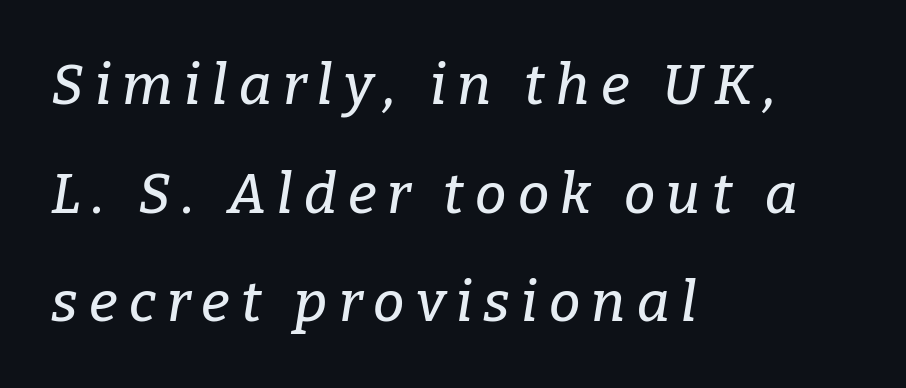
The image shows 56 px serif type, italic (leaning right); set left-aligned, loose line spacing (1.94x), unusually wide letter spacing (+0.2 em), not underlined; low stroke contrast and a medium x-height.
